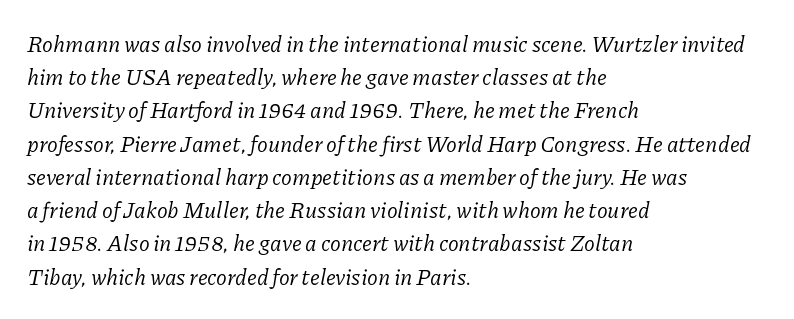
Q: Is the text bold? A: No.
Q: Is the text italic (slanted)? A: Yes, it leans right by about 11 degrees.
Q: Is the text underlined? A: No.
Q: How is the paragraph aligned? A: Left-aligned.
Q: Is the spacing between letters normal or unusually wide? A: Normal.
Q: Is the spacing between lines tight, normal or loose? A: Normal.
